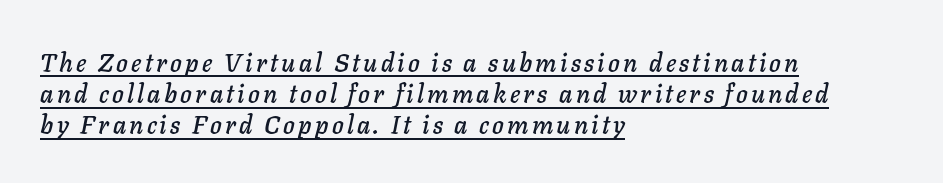
{"italic": "yes", "lean": "right", "slant_degrees": 11, "underline": "yes", "align": "left", "line_spacing": "normal", "line_spacing_ratio": 1.25, "glyph_px": 25}
